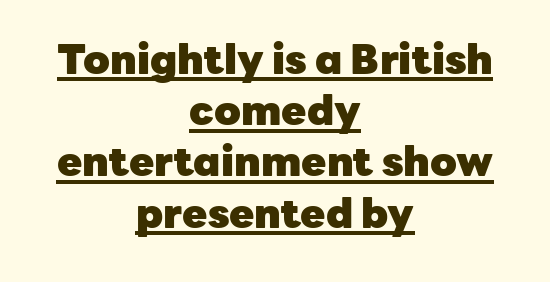
The image shows 41 px heavy sans-serif type, upright; set centered, normal line spacing (1.25x), normal letter spacing, underlined; low stroke contrast and a medium x-height.
